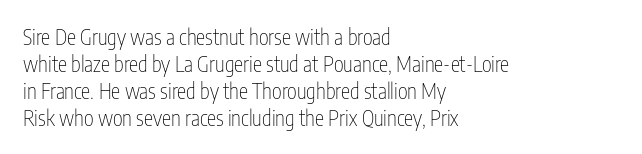
{"italic": "no", "bold": "no", "underline": "no", "align": "left", "line_spacing": "normal", "line_spacing_ratio": 1.28, "letter_spacing": "normal", "letter_spacing_em": 0.0, "glyph_px": 21}
